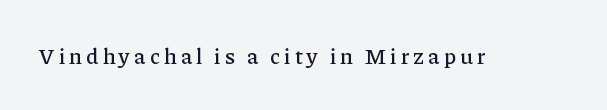
The image shows 22 px text type, upright; set unusually wide letter spacing (+0.2 em), not underlined.
